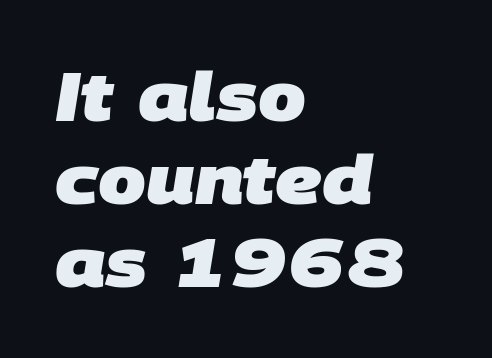
No extra tracking has been applied to these lines. Horizontally, the lines are justified to the leading edge only. The type family on display is of the sans-serif kind. Emphasis by weight is at full strength: bold. Looks like regular typesetting: each glyph gets only the width it needs. Just letters on the line, the space beneath them empty.
